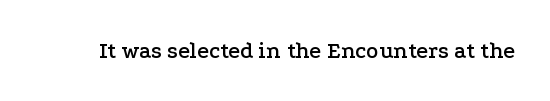
Each word holds together tightly as a unit, with standard inter-letter gaps. Posture: upright roman. The specimen omits any rule beneath the text block's lines.
